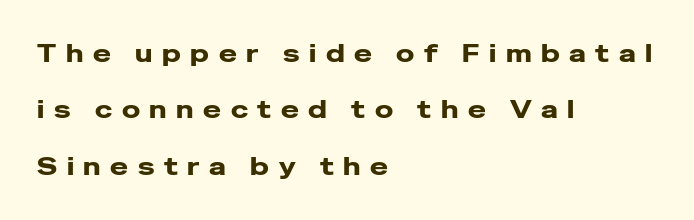
The image shows 24 px bold type, upright; set left-aligned, loose line spacing (2.35x), unusually wide letter spacing (+0.4 em), not underlined.
